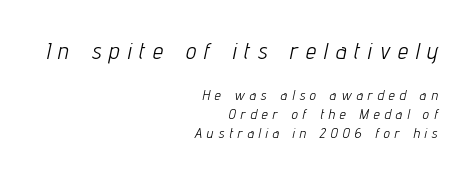
The image shows 23 px text type, italic (leaning right); set right-aligned, normal line spacing (1.36x), unusually wide letter spacing (+0.36 em), not underlined; the first (top) block is 1.64x larger.
